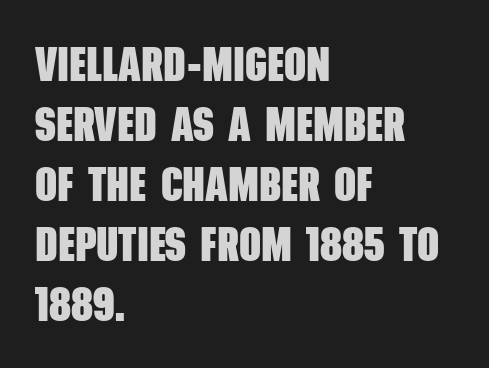
The image shows 48 px heavy, condensed sans-serif type; set left-aligned, normal line spacing (1.25x), normal letter spacing, not underlined; low stroke contrast and a large x-height.
